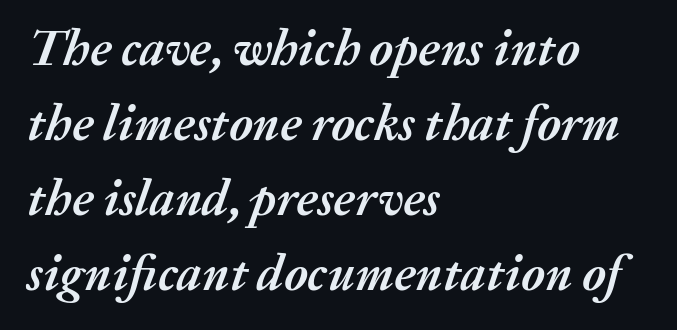
The image shows 50 px semibold type, italic (leaning right); set left-aligned, normal line spacing (1.5x), normal letter spacing, not underlined; medium stroke contrast and a medium x-height.
